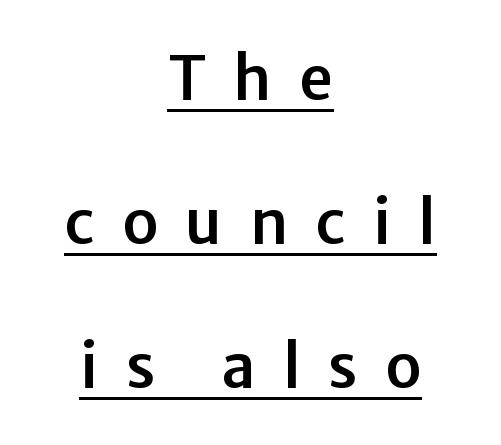
Q: Is the text italic (slanted)? A: No, it is upright.
Q: Is the typeface a serif or a sans-serif typeface? A: Sans-serif.
Q: Is the text underlined? A: Yes.
Q: How is the paragraph aligned? A: Centered.
Q: Is the spacing between letters normal or unusually wide? A: Unusually wide.
Q: Is the spacing between lines tight, normal or loose? A: Loose.
Q: Width (condensed, normal, or wide)? A: Normal.
Q: Stroke contrast? A: Low.
Q: x-height? A: Medium.
Q: Monospaced? A: No.
